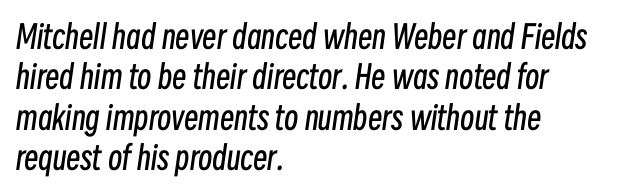
{"italic": "yes", "lean": "right", "slant_degrees": 8, "bold": "no", "weight": "regular", "width": "condensed", "stroke_contrast": "low", "x_height": "medium", "monospaced": "no", "underline": "no", "align": "left", "line_spacing": "normal", "line_spacing_ratio": 1.26, "letter_spacing": "normal", "letter_spacing_em": 0.0, "glyph_px": 32}
